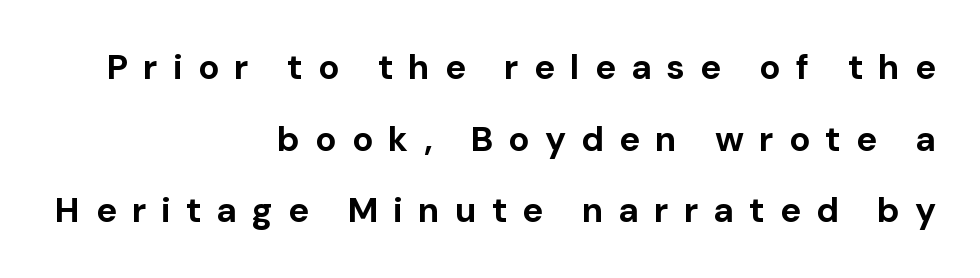
The image shows 35 px bold sans-serif type, upright; set right-aligned, loose line spacing (2.05x), unusually wide letter spacing (+0.43 em), not underlined; low stroke contrast and a medium x-height.
